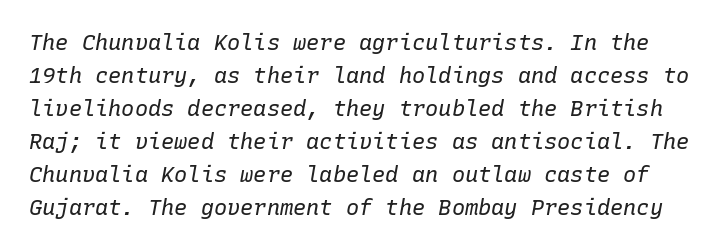
The image shows 22 px text type, italic (leaning right); set normal line spacing (1.5x), normal letter spacing, not underlined.
